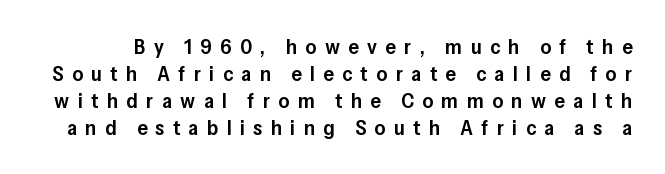
Q: Is the text bold? A: Semi-bold.
Q: Is the text italic (slanted)? A: No, it is upright.
Q: Is the text underlined? A: No.
Q: Is the spacing between letters normal or unusually wide? A: Unusually wide.
Q: Is the spacing between lines tight, normal or loose? A: Normal.
